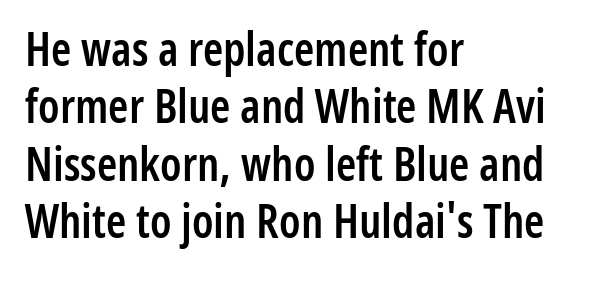
The image shows 46 px semibold, condensed sans-serif type, upright; set left-aligned, normal line spacing (1.25x), normal letter spacing, not underlined; low stroke contrast and a medium x-height.
